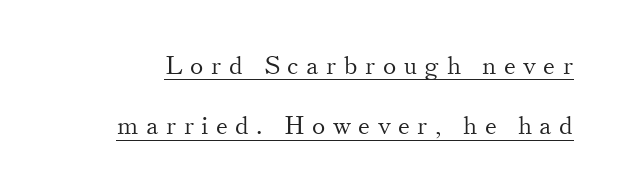
The image shows 25 px text type, upright; set loose line spacing (2.41x), unusually wide letter spacing (+0.3 em), underlined.
